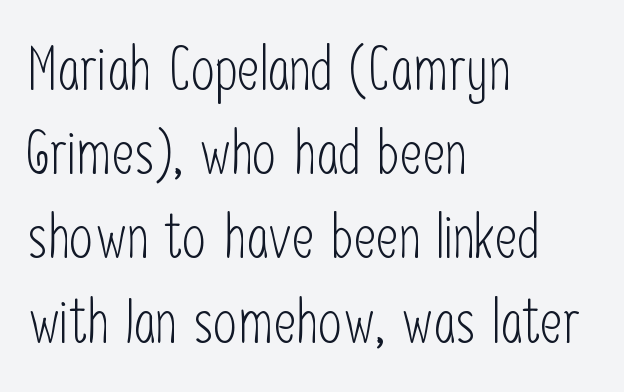
Think of a printed novel: that variable character pitch is what you see here. The lines sit at an ordinary, default distance from one another. Each line starts at the same left margin while the right side varies. The string is rendered with underlining switched off.
